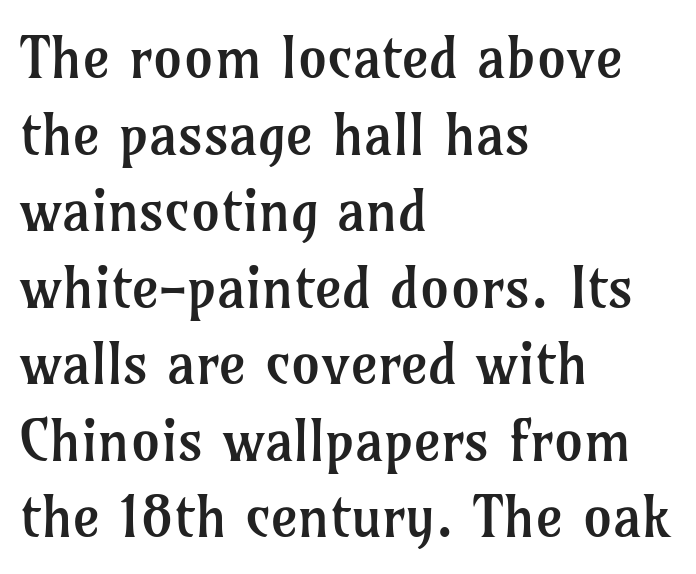
The image shows 58 px regular-weight serif type, upright; set left-aligned, normal line spacing (1.32x), normal letter spacing, not underlined; low stroke contrast and a medium x-height.
